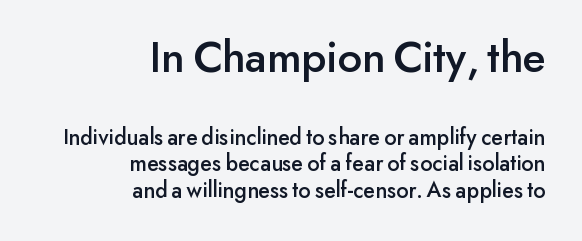
Q: Is the text italic (slanted)? A: No, it is upright.
Q: Is the typeface a serif or a sans-serif typeface? A: Sans-serif.
Q: Is the text underlined? A: No.
Q: How is the paragraph aligned? A: Right-aligned.
Q: Is the spacing between letters normal or unusually wide? A: Normal.
Q: Is the spacing between lines tight, normal or loose? A: Tight.
Q: Which block of text is set in a larger size, the first (top) or the second (bottom)? A: The first (top) one.
Q: Width (condensed, normal, or wide)? A: Normal.
Q: Stroke contrast? A: Low.
Q: x-height? A: Small.
Q: Monospaced? A: No.
